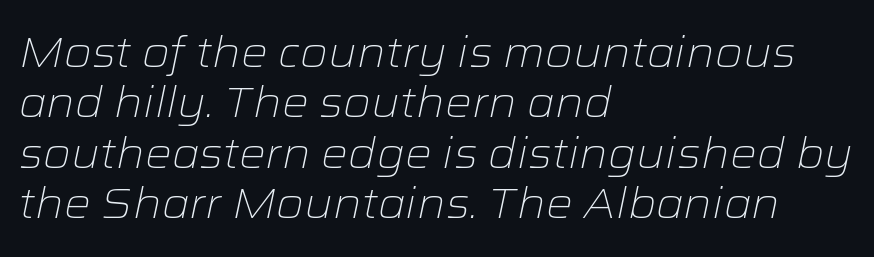
Only glyphs here, with clear space below each row. No heavy texture on the line: the type isn't bold. Posture: slanted. Observe the ordinary spacing: letters are neighbours, not strangers. Think of a printed novel: that variable character pitch is what you see here. The compositor pushed each line to the left boundary.
